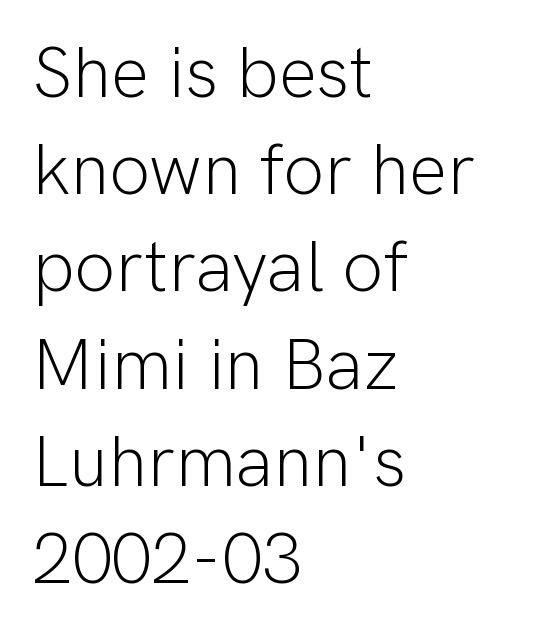
Regular leading. Varying glyph widths throughout — classic text-font behaviour. Does extra space separate the letters? No, they use regular spacing. Nope, not italic — everything's standing straight. The passage is arranged the way most books set body copy — flush left. The glyphs in this specimen are sans serif.
